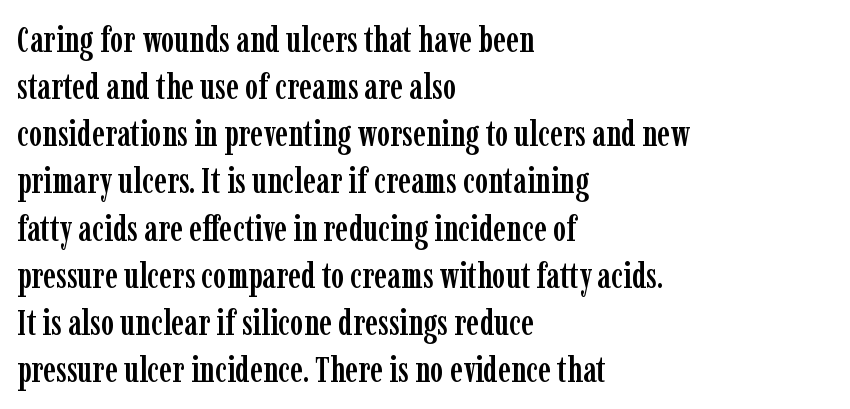
{"serif": "yes", "italic": "no", "width": "condensed", "stroke_contrast": "low", "x_height": "medium", "monospaced": "no", "underline": "no", "align": "left", "line_spacing": "normal", "line_spacing_ratio": 1.31, "letter_spacing": "normal", "letter_spacing_em": 0.0, "glyph_px": 36}
